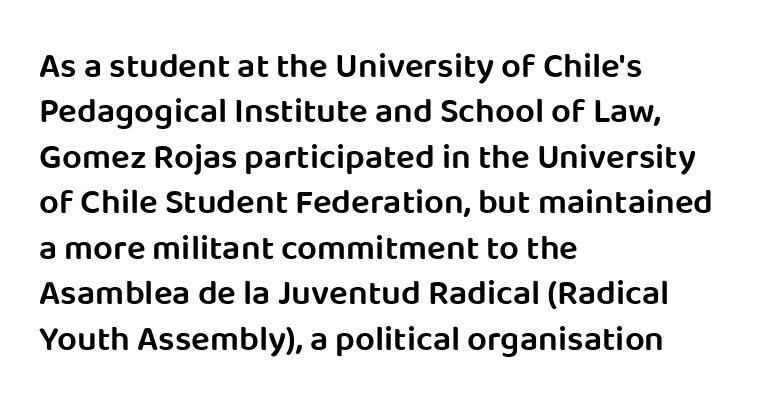
Q: Is the text bold? A: Semi-bold.
Q: Is the text italic (slanted)? A: No, it is upright.
Q: Is the typeface a serif or a sans-serif typeface? A: Sans-serif.
Q: Is the text underlined? A: No.
Q: How is the paragraph aligned? A: Left-aligned.
Q: Is the spacing between letters normal or unusually wide? A: Normal.
Q: Is the spacing between lines tight, normal or loose? A: Normal.
Q: Width (condensed, normal, or wide)? A: Normal.
Q: Stroke contrast? A: Low.
Q: x-height? A: Large.
Q: Monospaced? A: No.
